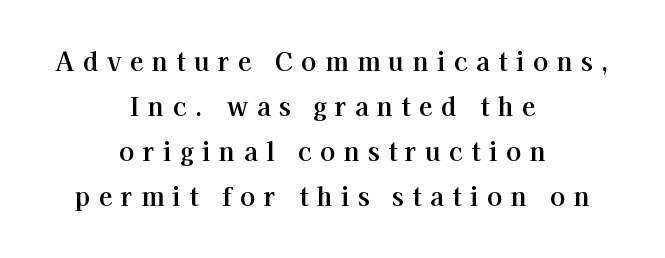
{"italic": "no", "underline": "no", "align": "center", "line_spacing_ratio": 1.8, "letter_spacing": "wide", "letter_spacing_em": 0.34, "glyph_px": 25}
